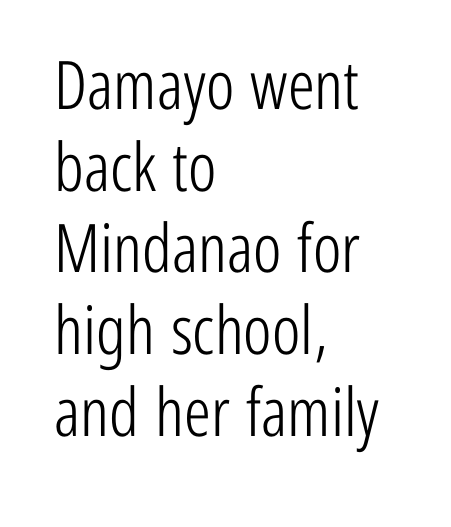
Q: Is the text bold? A: No.
Q: Is the text italic (slanted)? A: No, it is upright.
Q: Is the typeface a serif or a sans-serif typeface? A: Sans-serif.
Q: Is the text underlined? A: No.
Q: How is the paragraph aligned? A: Left-aligned.
Q: Is the spacing between letters normal or unusually wide? A: Normal.
Q: Width (condensed, normal, or wide)? A: Condensed.
Q: Stroke contrast? A: Low.
Q: x-height? A: Medium.
Q: Monospaced? A: No.
